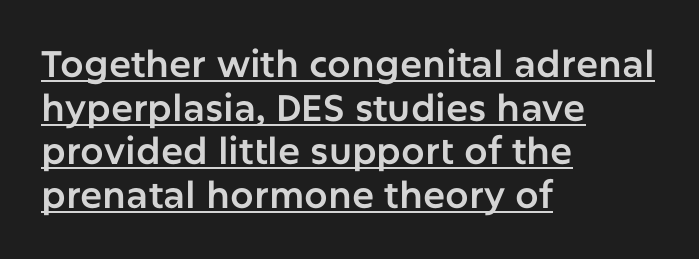
Q: Is the text italic (slanted)? A: No, it is upright.
Q: Is the typeface a serif or a sans-serif typeface? A: Sans-serif.
Q: Is the text underlined? A: Yes.
Q: How is the paragraph aligned? A: Left-aligned.
Q: Is the spacing between letters normal or unusually wide? A: Normal.
Q: Width (condensed, normal, or wide)? A: Normal.
Q: Stroke contrast? A: Low.
Q: x-height? A: Medium.
Q: Monospaced? A: No.
